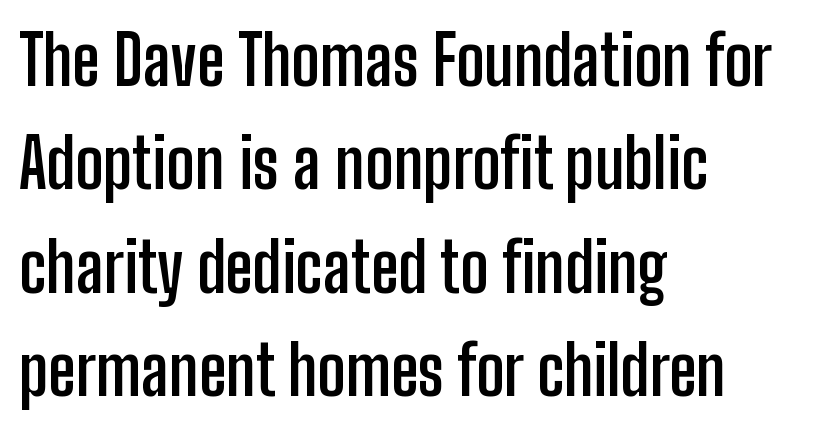
The image shows 68 px semibold, condensed sans-serif type, upright; set left-aligned, normal line spacing (1.52x), normal letter spacing, not underlined; low stroke contrast and a medium x-height.
